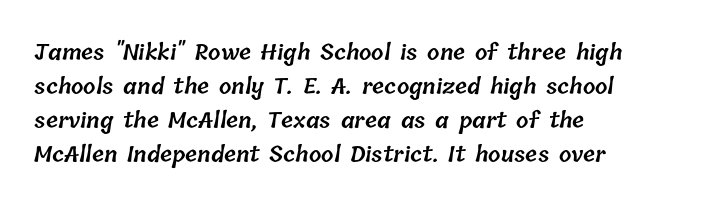
{"bold": "semi", "underline": "no", "align": "left", "line_spacing": "normal", "line_spacing_ratio": 1.55, "letter_spacing": "normal", "letter_spacing_em": 0.0, "glyph_px": 22}
